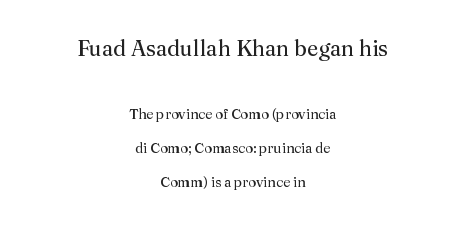
Q: Is the text bold? A: No.
Q: Is the text italic (slanted)? A: No, it is upright.
Q: Is the text underlined? A: No.
Q: How is the paragraph aligned? A: Centered.
Q: Is the spacing between letters normal or unusually wide? A: Normal.
Q: Is the spacing between lines tight, normal or loose? A: Loose.
Q: Which block of text is set in a larger size, the first (top) or the second (bottom)? A: The first (top) one.
